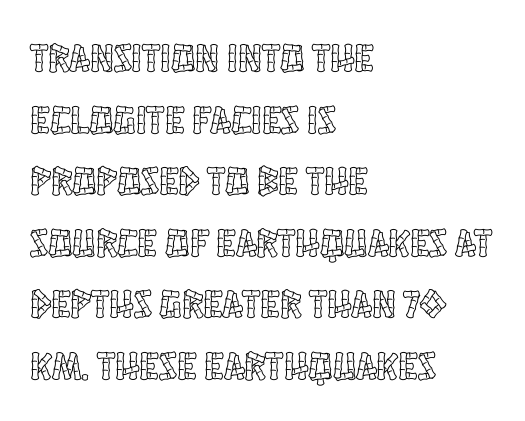
The image shows 40 px condensed type, upright; set left-aligned, normal line spacing (1.54x), normal letter spacing, not underlined; a large x-height.
